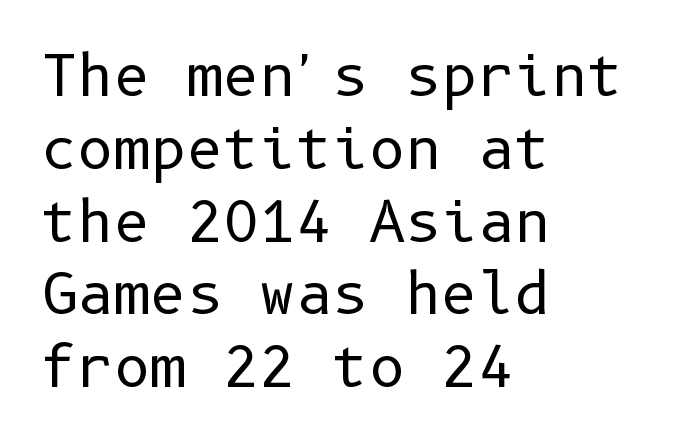
The passage shown is typeset with a sans-serif family. Stem width sits at or under what a default text font uses. Nothing unusual about the tracking: characters are spaced as the font intends. Summary of vertical rhythm: regular, with standard interline spacing.
